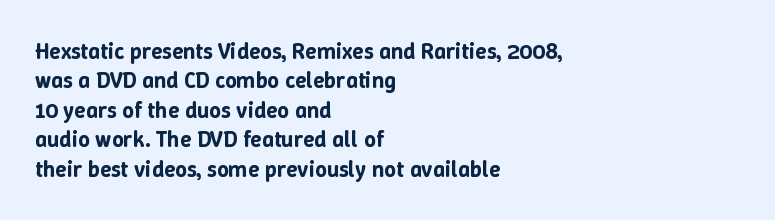
{"italic": "no", "underline": "no", "align": "left", "line_spacing": "normal", "line_spacing_ratio": 1.28, "letter_spacing": "normal", "letter_spacing_em": 0.0, "glyph_px": 23}
